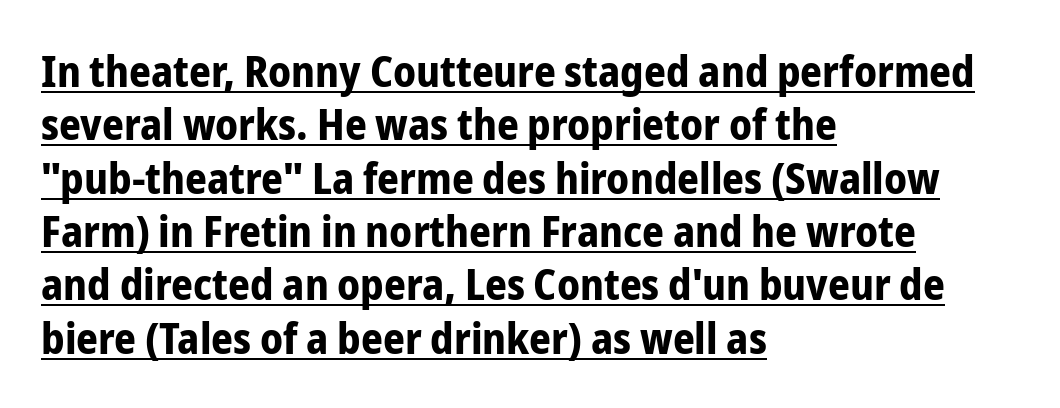
Q: Is the text bold? A: Yes.
Q: Is the text italic (slanted)? A: No, it is upright.
Q: Is the typeface a serif or a sans-serif typeface? A: Sans-serif.
Q: Is the text underlined? A: Yes.
Q: How is the paragraph aligned? A: Left-aligned.
Q: Is the spacing between letters normal or unusually wide? A: Normal.
Q: Width (condensed, normal, or wide)? A: Condensed.
Q: Stroke contrast? A: Low.
Q: x-height? A: Medium.
Q: Monospaced? A: No.
